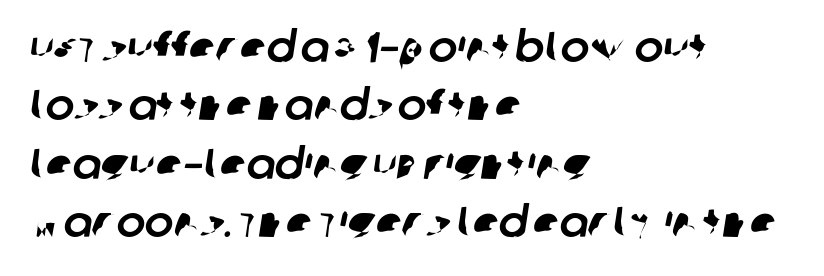
Q: Is the typeface a serif or a sans-serif typeface? A: Sans-serif.
Q: Is the text underlined? A: No.
Q: How is the paragraph aligned? A: Left-aligned.
Q: Is the spacing between letters normal or unusually wide? A: Normal.
Q: Is the spacing between lines tight, normal or loose? A: Normal.
Q: Width (condensed, normal, or wide)? A: Normal.
Q: Stroke contrast? A: Low.
Q: x-height? A: Large.
Q: Monospaced? A: No.
